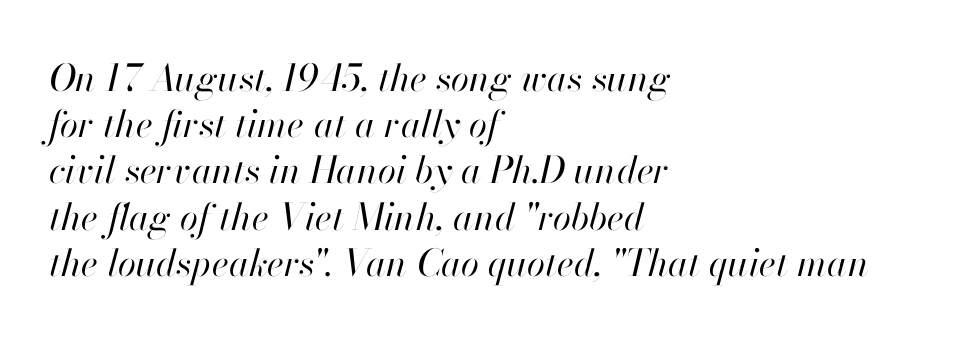
{"italic": "yes", "lean": "right", "slant_degrees": 13, "bold": "no", "weight": "regular", "width": "normal", "stroke_contrast": "high", "x_height": "small", "monospaced": "no", "underline": "no", "align": "left", "line_spacing": "normal", "line_spacing_ratio": 1.25, "letter_spacing": "normal", "letter_spacing_em": 0.0, "glyph_px": 37}
